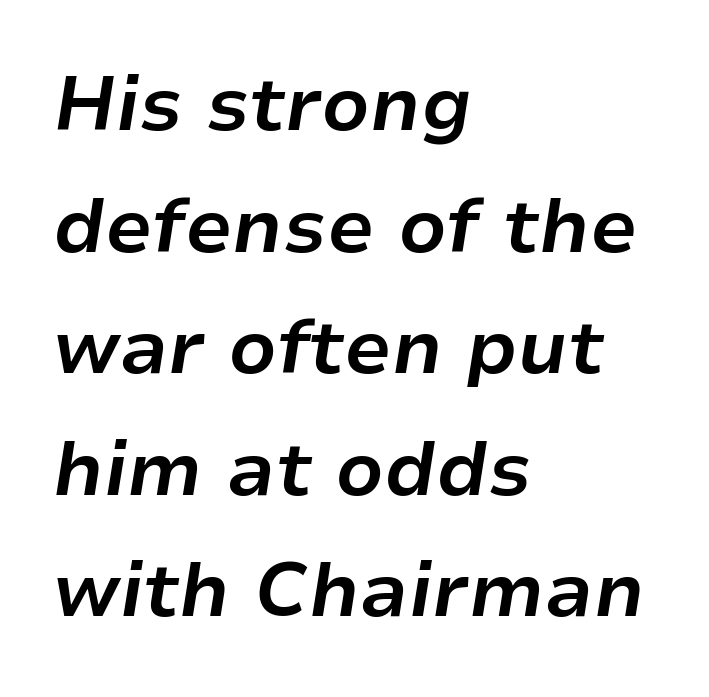
The image shows 76 px bold type, italic (leaning right); set left-aligned, normal line spacing (1.6x), normal letter spacing, not underlined; low stroke contrast and a medium x-height.
